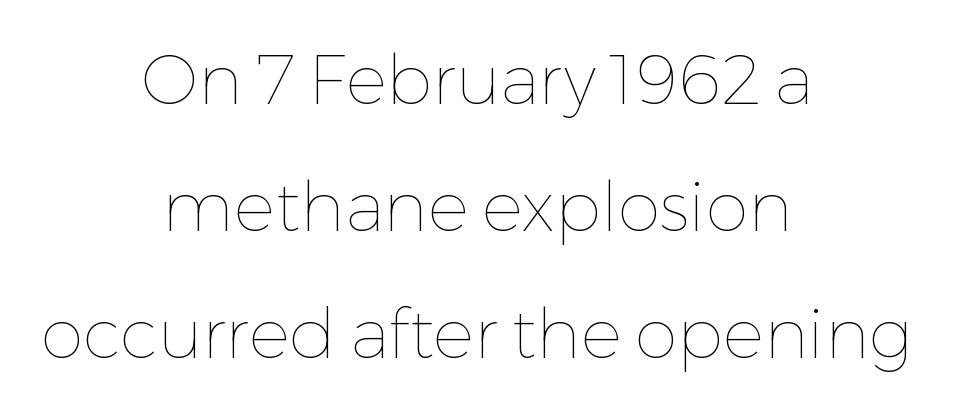
Q: Is the text bold? A: No.
Q: Is the text italic (slanted)? A: No, it is upright.
Q: Is the text underlined? A: No.
Q: How is the paragraph aligned? A: Centered.
Q: Is the spacing between letters normal or unusually wide? A: Normal.
Q: Width (condensed, normal, or wide)? A: Normal.
Q: Stroke contrast? A: Low.
Q: x-height? A: Medium.
Q: Monospaced? A: No.
